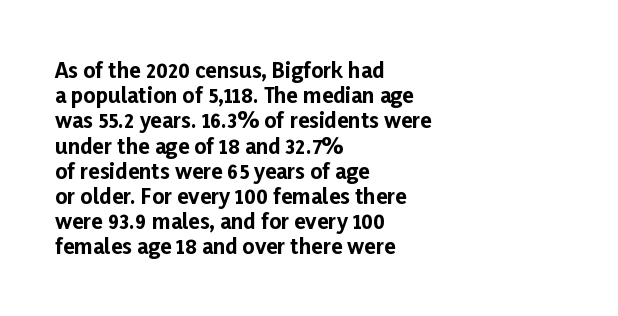
Each line starts at the same left margin while the right side varies. Upright lettering throughout. What stands out about the letter spacing? Nothing — it is the standard amount. Check the space under the baseline: it is left empty. The typesetting leans heavy: a genuine bold.
